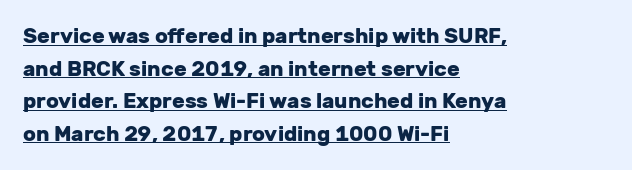
The image shows 21 px bold type, upright; set left-aligned, normal line spacing (1.55x), normal letter spacing, underlined.
